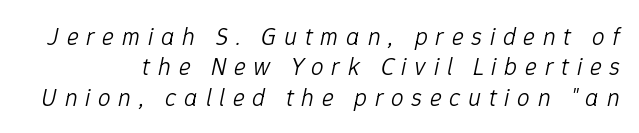
Style check: oblique. A bare baseline throughout the passage. Loose tracking; the words dissolve into strings of separated letters. Compared with a typical body face, this is equally light or lighter still.
